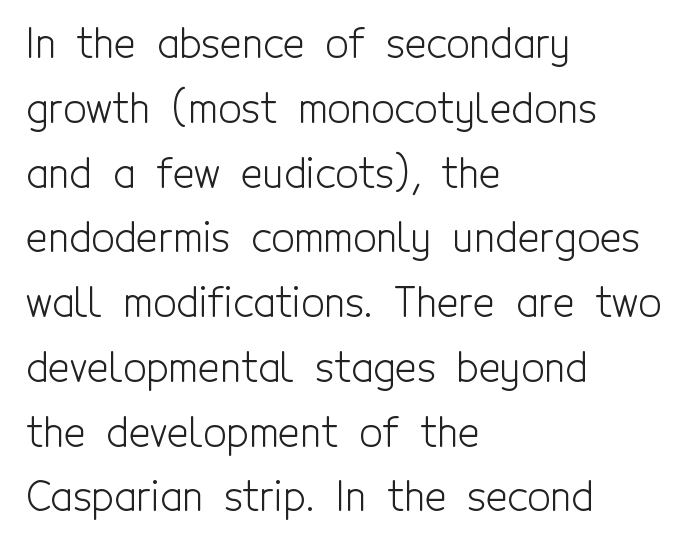
The image shows 41 px light, condensed sans-serif type, upright; set left-aligned, normal line spacing (1.58x), normal letter spacing, not underlined; a medium x-height.
